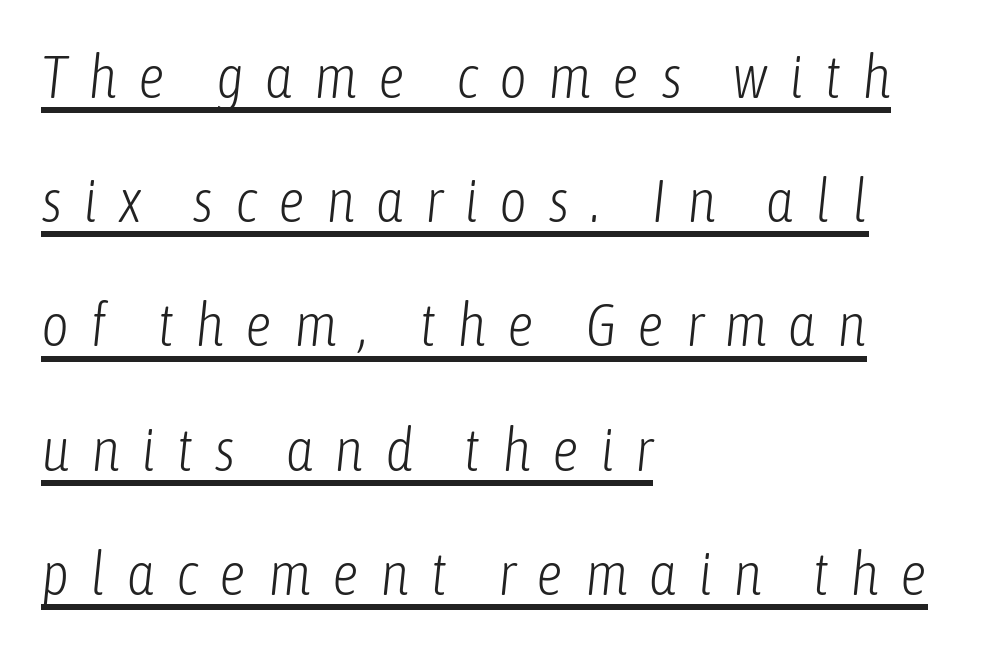
{"italic": "yes", "lean": "right", "slant_degrees": 6, "bold": "no", "weight": "light", "width": "condensed", "stroke_contrast": "low", "x_height": "medium", "monospaced": "no", "underline": "yes", "align": "left", "line_spacing": "loose", "line_spacing_ratio": 2.07, "letter_spacing": "wide", "letter_spacing_em": 0.35, "glyph_px": 60}
